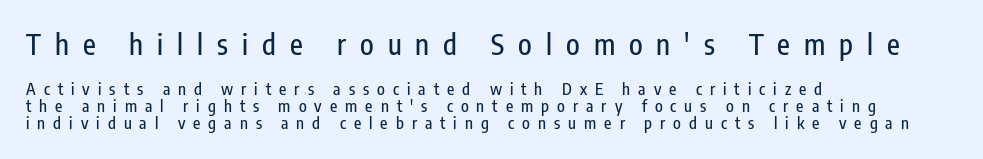
The passage shown begins with its larger block and ends with its smaller one. A typesetter would call this proportional, since set widths differ per character. Leftover space on each line is placed entirely after the last word. The glyphs in this specimen are sans serif.
